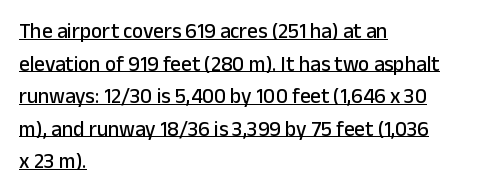
Q: Is the text italic (slanted)? A: No, it is upright.
Q: Is the text underlined? A: Yes.
Q: How is the paragraph aligned? A: Left-aligned.
Q: Is the spacing between letters normal or unusually wide? A: Normal.
Q: Is the spacing between lines tight, normal or loose? A: Normal.
